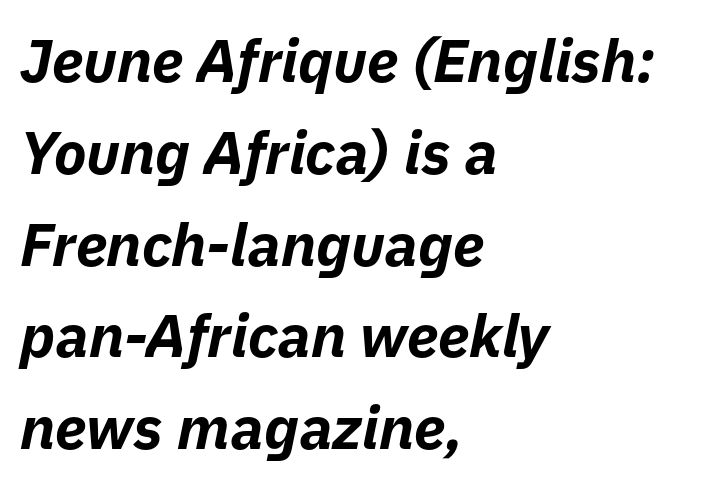
The image shows 60 px bold type, italic (leaning right); set left-aligned, normal line spacing (1.53x), normal letter spacing, not underlined; low stroke contrast and a medium x-height.
